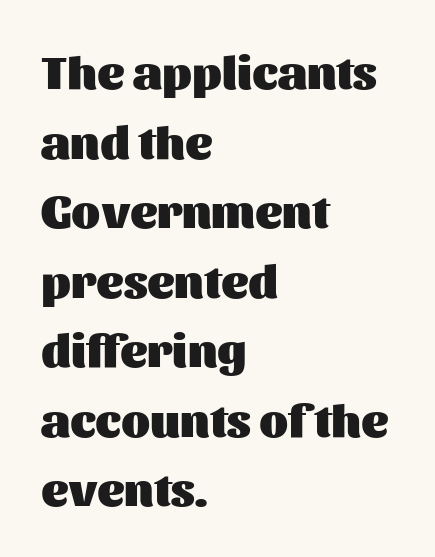
{"serif": "no", "italic": "no", "bold": "yes", "weight": "heavy", "width": "normal", "stroke_contrast": "medium", "x_height": "medium", "monospaced": "no", "underline": "no", "align": "left", "line_spacing": "normal", "line_spacing_ratio": 1.48, "letter_spacing": "normal", "letter_spacing_em": 0.0, "glyph_px": 47}
